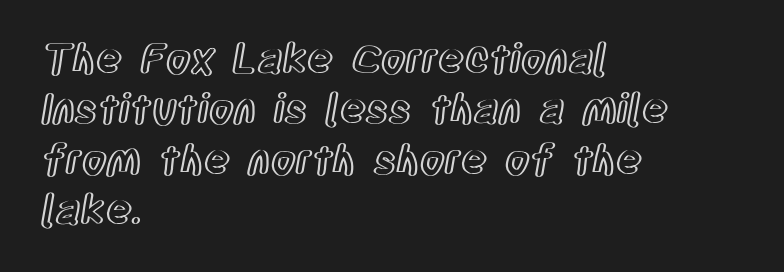
Notice how descenders clear the ascenders below comfortably — that's standard leading. The letters sit at their default tracking, neither squeezed nor spread. A classic flush-left, rag-right setting is used for this passage. Here the designer chose a conventional face with non-uniform glyph widths.
